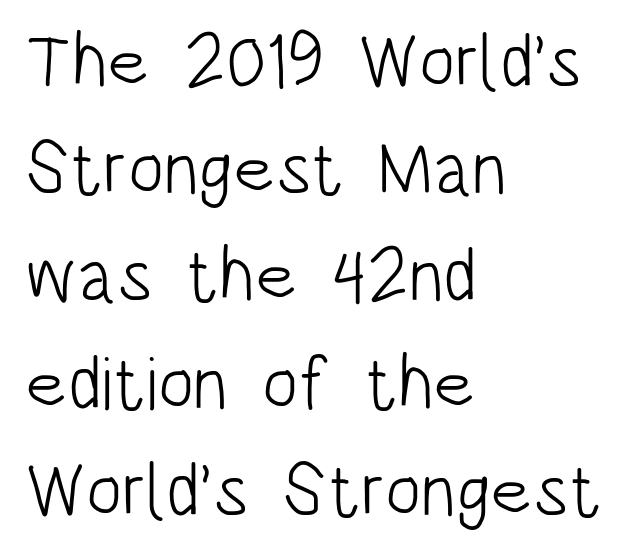
The image shows 75 px light, condensed sans-serif type, upright; set left-aligned, normal line spacing (1.43x), normal letter spacing, not underlined; low stroke contrast and a large x-height.
